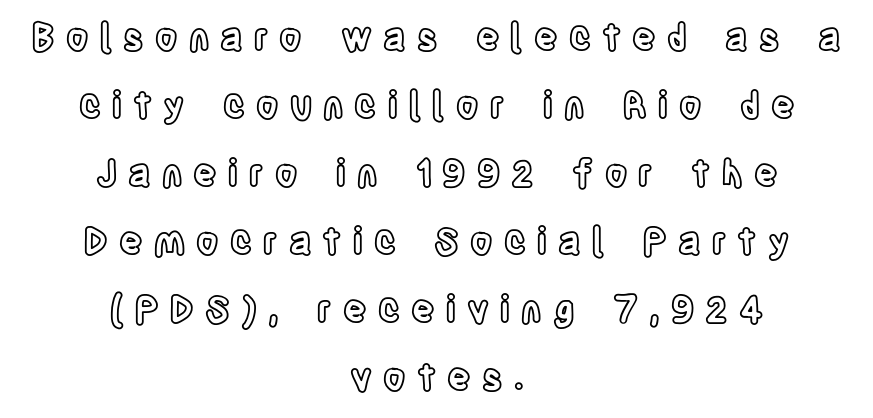
{"italic": "no", "width": "condensed", "x_height": "large", "monospaced": "no", "underline": "no", "align": "center", "line_spacing_ratio": 1.89, "letter_spacing": "wide", "letter_spacing_em": 0.31, "glyph_px": 36}
